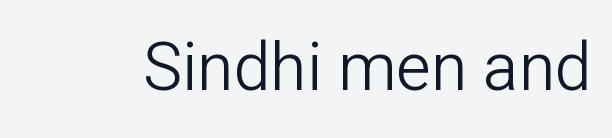
Q: Is the text bold? A: No.
Q: Is the text italic (slanted)? A: No, it is upright.
Q: Is the typeface a serif or a sans-serif typeface? A: Sans-serif.
Q: Is the text underlined? A: No.
Q: Is the spacing between letters normal or unusually wide? A: Normal.
Q: Width (condensed, normal, or wide)? A: Normal.
Q: Stroke contrast? A: Low.
Q: x-height? A: Medium.
Q: Monospaced? A: No.
